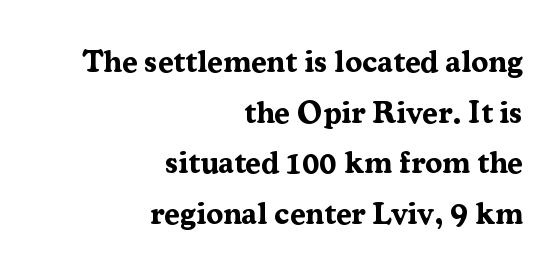
Q: Is the text bold? A: Yes.
Q: Is the text italic (slanted)? A: No, it is upright.
Q: Is the typeface a serif or a sans-serif typeface? A: Serif.
Q: Is the text underlined? A: No.
Q: How is the paragraph aligned? A: Right-aligned.
Q: Is the spacing between letters normal or unusually wide? A: Normal.
Q: Is the spacing between lines tight, normal or loose? A: Normal.
Q: Width (condensed, normal, or wide)? A: Normal.
Q: Stroke contrast? A: Medium.
Q: x-height? A: Medium.
Q: Monospaced? A: No.
